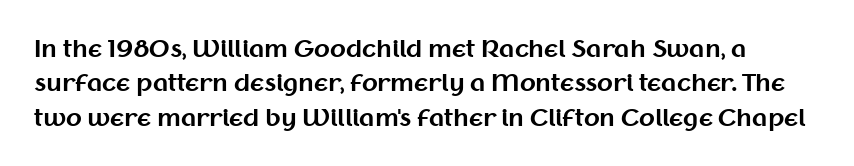
The words here are not underlined. The passage shown is emphatically bold. Ordinary non-slanted type is in use. What's the leading like? Ordinary, nothing unusual. Tracking value appears to be zero — textbook default spacing.
